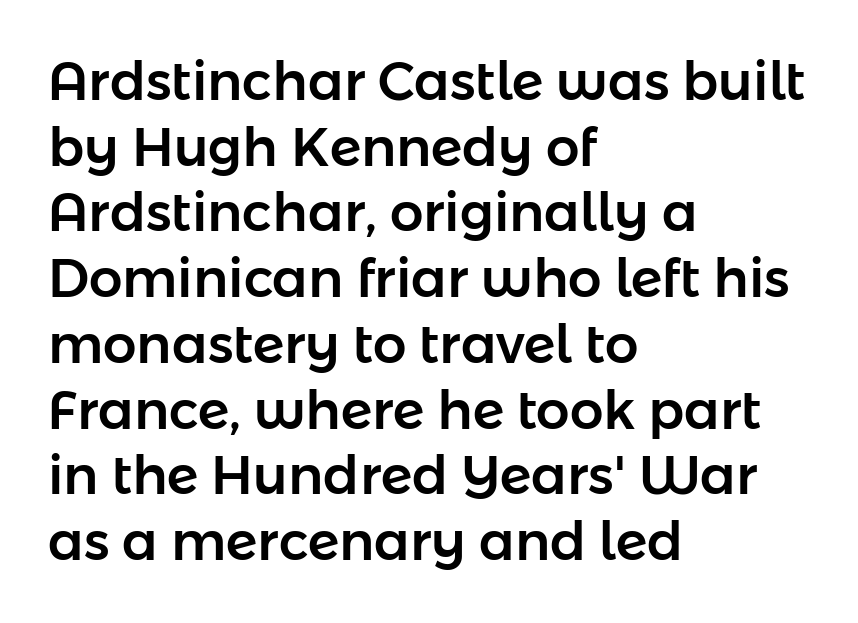
{"serif": "no", "italic": "no", "width": "normal", "stroke_contrast": "low", "x_height": "medium", "monospaced": "no", "underline": "no", "align": "left", "line_spacing_ratio": 1.24, "letter_spacing": "normal", "letter_spacing_em": 0.0, "glyph_px": 53}
